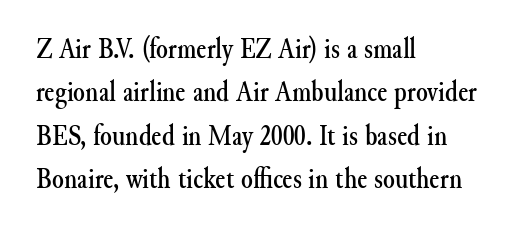
Q: Is the text italic (slanted)? A: No, it is upright.
Q: Is the typeface a serif or a sans-serif typeface? A: Serif.
Q: Is the text underlined? A: No.
Q: How is the paragraph aligned? A: Left-aligned.
Q: Is the spacing between letters normal or unusually wide? A: Normal.
Q: Is the spacing between lines tight, normal or loose? A: Normal.
Q: Width (condensed, normal, or wide)? A: Normal.
Q: Stroke contrast? A: Medium.
Q: x-height? A: Small.
Q: Monospaced? A: No.
